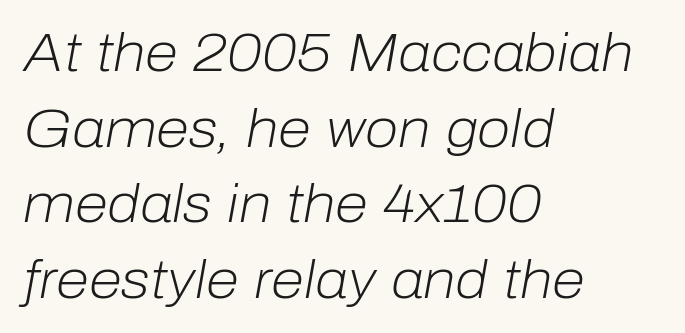
{"italic": "yes", "lean": "right", "slant_degrees": 10, "bold": "no", "weight": "light", "width": "normal", "stroke_contrast": "low", "x_height": "medium", "monospaced": "no", "underline": "no", "align": "left", "line_spacing": "normal", "line_spacing_ratio": 1.4, "letter_spacing": "normal", "letter_spacing_em": 0.0, "glyph_px": 54}
